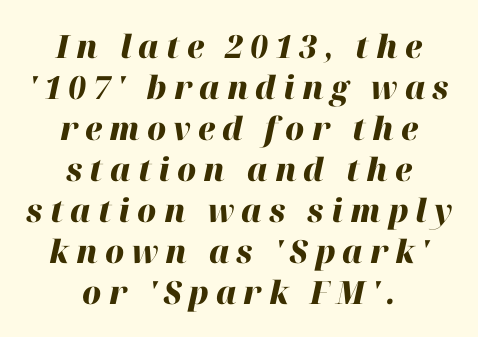
{"italic": "yes", "lean": "right", "slant_degrees": 12, "bold": "yes", "weight": "heavy", "width": "normal", "stroke_contrast": "high", "x_height": "medium", "monospaced": "no", "underline": "no", "align": "center", "line_spacing": "normal", "line_spacing_ratio": 1.28, "letter_spacing": "wide", "letter_spacing_em": 0.22, "glyph_px": 32}
